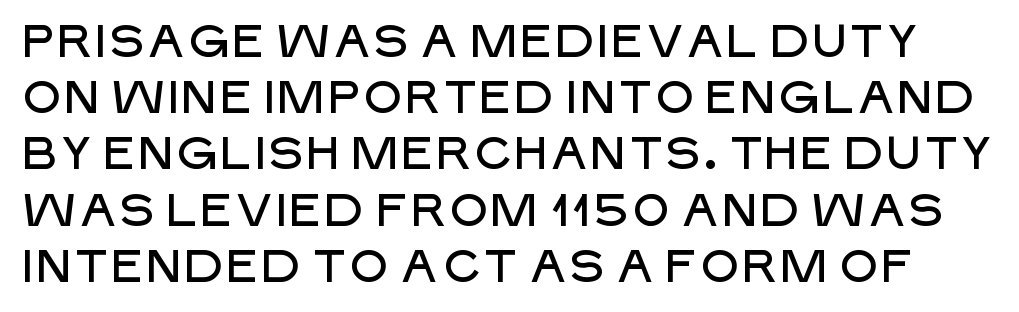
{"serif": "no", "italic": "no", "width": "normal", "stroke_contrast": "low", "x_height": "large", "monospaced": "no", "underline": "no", "line_spacing": "normal", "line_spacing_ratio": 1.25, "letter_spacing": "normal", "letter_spacing_em": 0.0, "glyph_px": 45}
